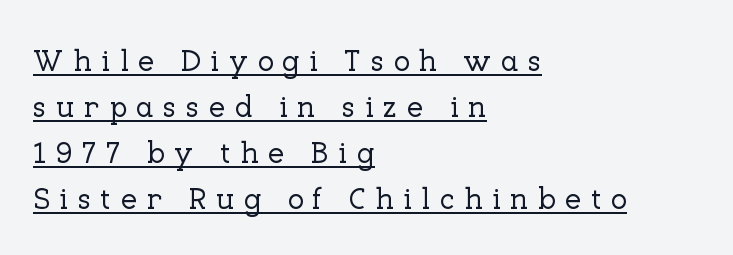
The image shows 30 px serif type, upright; set left-aligned, normal line spacing (1.53x), unusually wide letter spacing (+0.31 em), underlined; low stroke contrast and a medium x-height.
